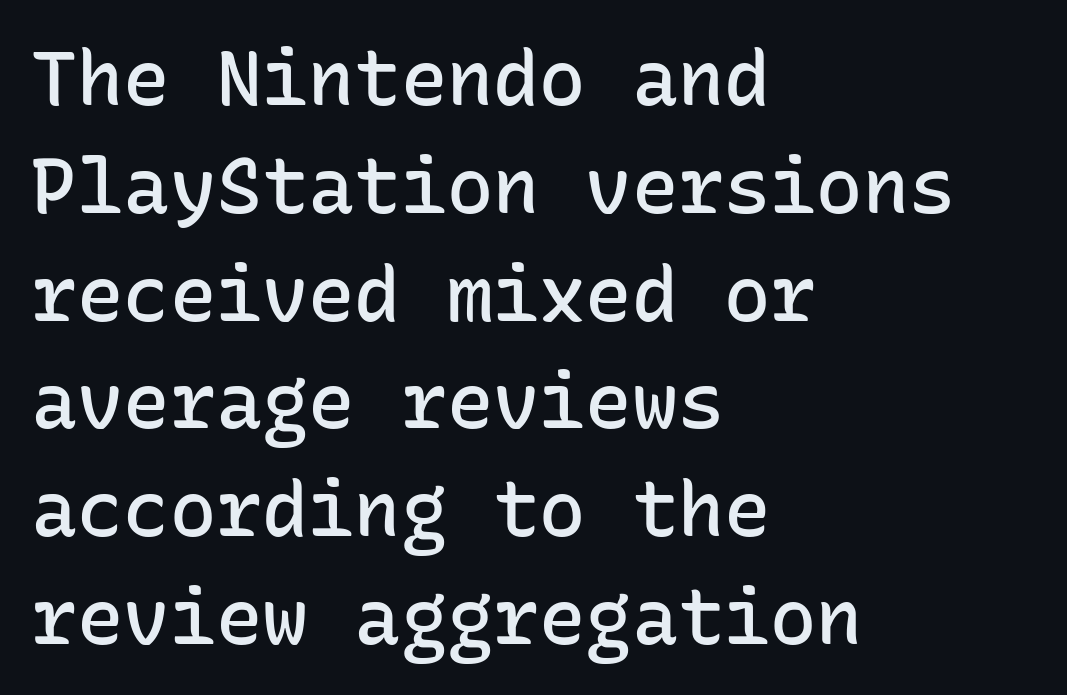
The image shows 77 px semibold sans-serif type, upright, monospaced; set left-aligned, normal line spacing (1.4x), normal letter spacing, not underlined; low stroke contrast and a medium x-height.
